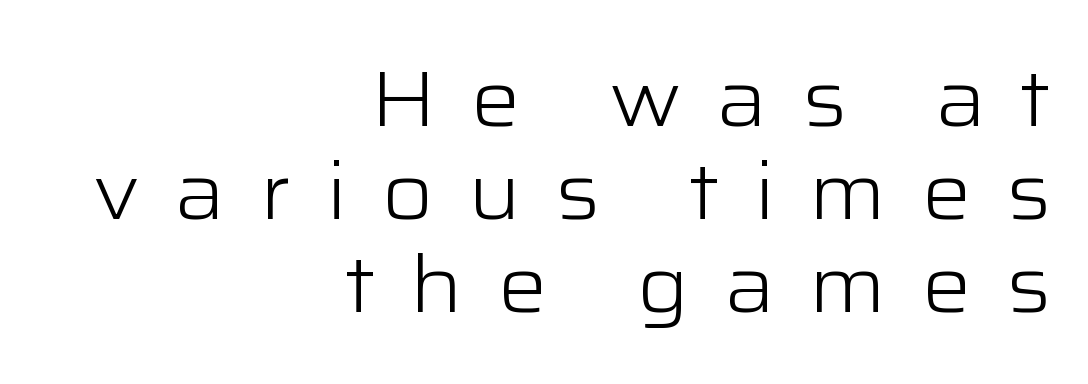
Q: Is the text bold? A: No.
Q: Is the text italic (slanted)? A: No, it is upright.
Q: Is the typeface a serif or a sans-serif typeface? A: Sans-serif.
Q: Is the text underlined? A: No.
Q: How is the paragraph aligned? A: Right-aligned.
Q: Is the spacing between letters normal or unusually wide? A: Unusually wide.
Q: Width (condensed, normal, or wide)? A: Wide.
Q: Stroke contrast? A: Low.
Q: x-height? A: Medium.
Q: Monospaced? A: No.
